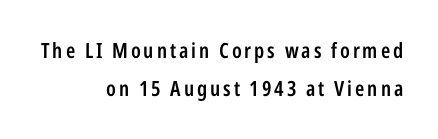
The space directly below the letters is spotless. Does the lettering tilt? It doesn't — this is upright. Compared with a flush-left layout, this one pins lines to the opposite, right side. Compared with an ordinary text face, these strokes are moderately heavier — a semibold.
